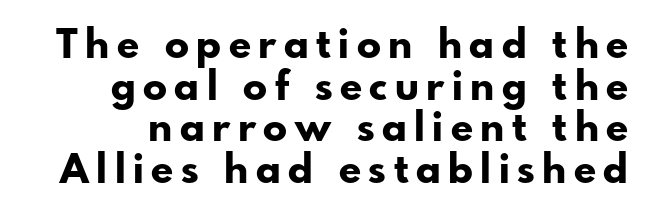
Q: Is the text bold? A: Yes.
Q: Is the text italic (slanted)? A: No, it is upright.
Q: Is the typeface a serif or a sans-serif typeface? A: Sans-serif.
Q: Is the text underlined? A: No.
Q: Is the spacing between lines tight, normal or loose? A: Tight.
Q: Width (condensed, normal, or wide)? A: Normal.
Q: Stroke contrast? A: Low.
Q: x-height? A: Small.
Q: Monospaced? A: No.
